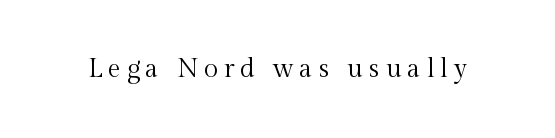
Q: Is the text bold? A: No.
Q: Is the text italic (slanted)? A: No, it is upright.
Q: Is the text underlined? A: No.
Q: Is the spacing between letters normal or unusually wide? A: Unusually wide.
